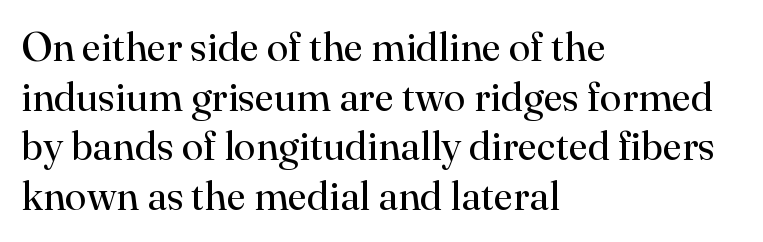
The image shows 40 px regular-weight serif type, upright; set left-aligned, line spacing 1.24x, normal letter spacing, not underlined; high stroke contrast and a small x-height.
